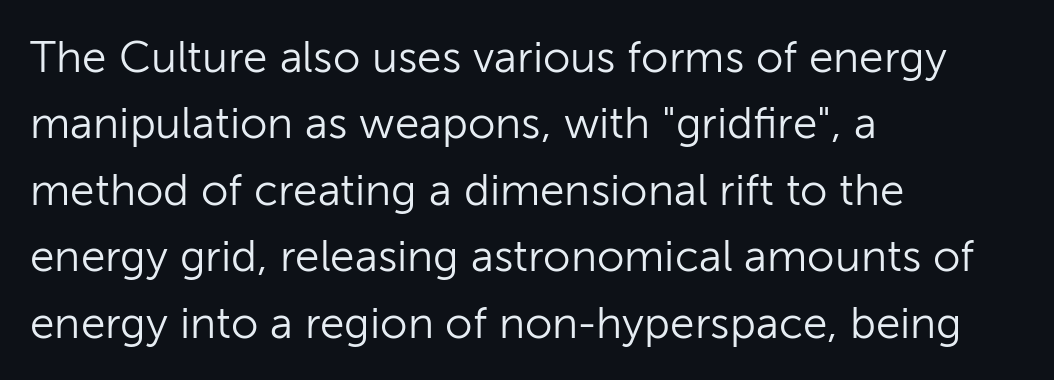
The image shows 44 px light sans-serif type, upright; set left-aligned, normal line spacing (1.51x), normal letter spacing, not underlined; low stroke contrast and a medium x-height.
